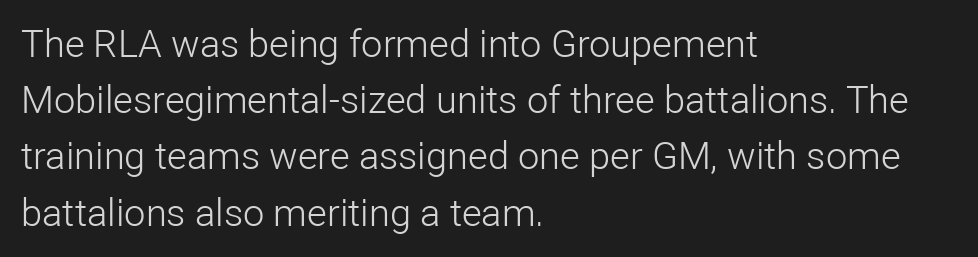
{"serif": "no", "italic": "no", "bold": "no", "weight": "light", "width": "normal", "stroke_contrast": "low", "x_height": "medium", "monospaced": "no", "underline": "no", "align": "left", "line_spacing": "normal", "line_spacing_ratio": 1.48, "letter_spacing": "normal", "letter_spacing_em": 0.0, "glyph_px": 38}
